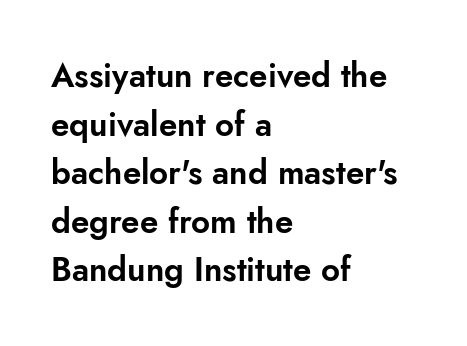
If you drew a ruler down the left edge, every line would touch it. Honestly, the letter spacing is just normal — you wouldn't notice it. Lines of text with bare space underneath. Designer's note — italics off, roman on. Quick note: interline space is typical.
